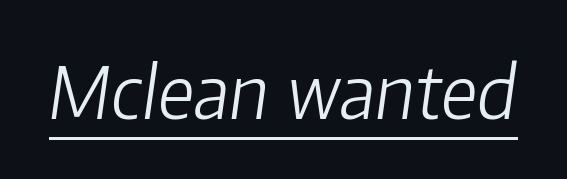
The image shows 72 px light type, italic (leaning right); set normal letter spacing, underlined; low stroke contrast and a medium x-height.
